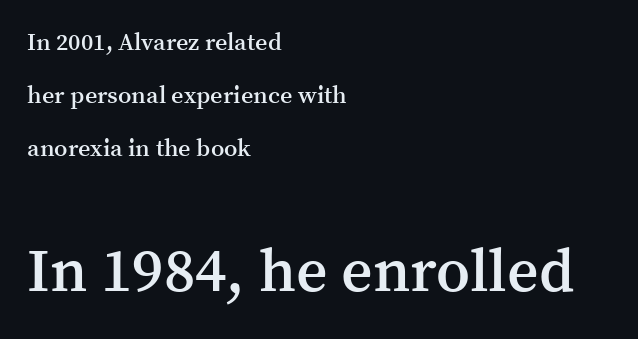
Q: Is the text bold? A: Semi-bold.
Q: Is the text italic (slanted)? A: No, it is upright.
Q: Is the typeface a serif or a sans-serif typeface? A: Serif.
Q: Is the text underlined? A: No.
Q: How is the paragraph aligned? A: Left-aligned.
Q: Is the spacing between letters normal or unusually wide? A: Normal.
Q: Is the spacing between lines tight, normal or loose? A: Loose.
Q: Which block of text is set in a larger size, the first (top) or the second (bottom)? A: The second (bottom) one.
Q: Width (condensed, normal, or wide)? A: Normal.
Q: Stroke contrast? A: Medium.
Q: x-height? A: Medium.
Q: Monospaced? A: No.
